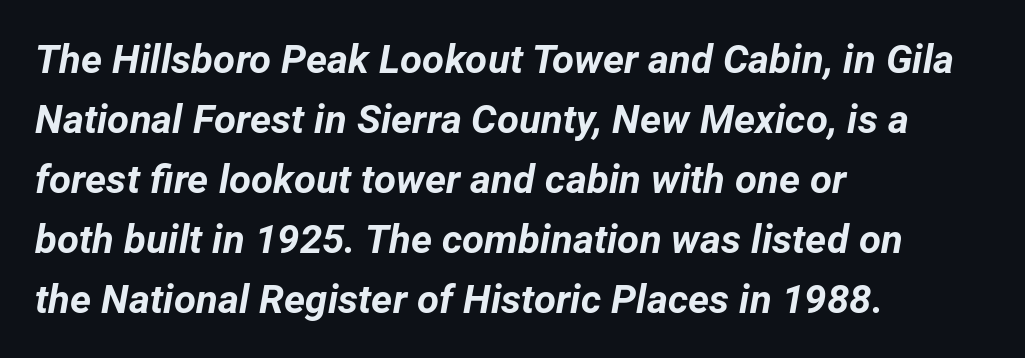
Q: Is the text bold? A: Yes.
Q: Is the text italic (slanted)? A: Yes, it leans right by about 12 degrees.
Q: Is the text underlined? A: No.
Q: How is the paragraph aligned? A: Left-aligned.
Q: Is the spacing between letters normal or unusually wide? A: Normal.
Q: Is the spacing between lines tight, normal or loose? A: Normal.
Q: Width (condensed, normal, or wide)? A: Normal.
Q: Stroke contrast? A: Low.
Q: x-height? A: Medium.
Q: Monospaced? A: No.
